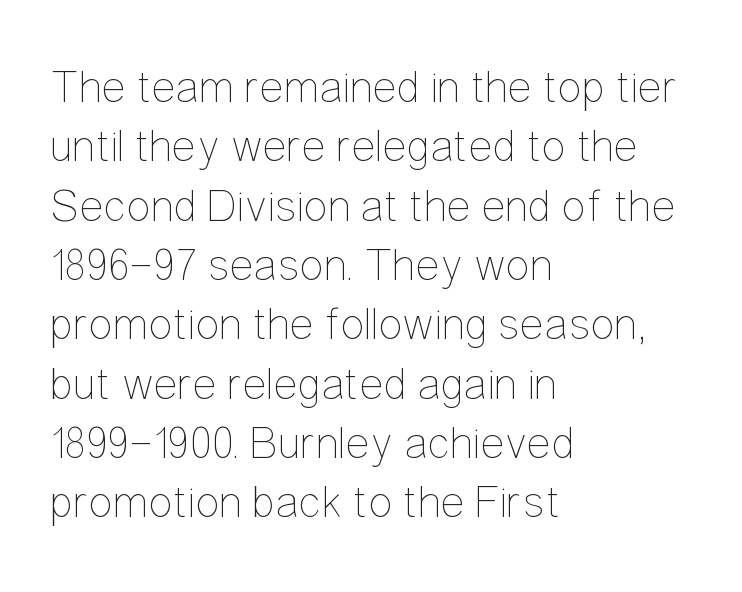
Q: Is the text bold? A: No.
Q: Is the text italic (slanted)? A: No, it is upright.
Q: Is the text underlined? A: No.
Q: How is the paragraph aligned? A: Left-aligned.
Q: Is the spacing between letters normal or unusually wide? A: Normal.
Q: Is the spacing between lines tight, normal or loose? A: Normal.
Q: Width (condensed, normal, or wide)? A: Condensed.
Q: Stroke contrast? A: Low.
Q: x-height? A: Medium.
Q: Monospaced? A: No.
